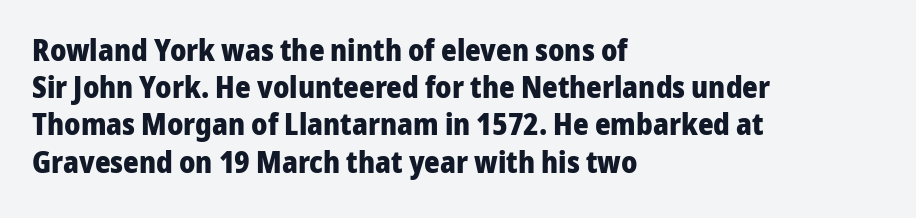
Q: Is the text bold? A: Yes.
Q: Is the text italic (slanted)? A: No, it is upright.
Q: Is the typeface a serif or a sans-serif typeface? A: Sans-serif.
Q: Is the text underlined? A: No.
Q: How is the paragraph aligned? A: Left-aligned.
Q: Is the spacing between letters normal or unusually wide? A: Normal.
Q: Width (condensed, normal, or wide)? A: Normal.
Q: Stroke contrast? A: Low.
Q: x-height? A: Medium.
Q: Monospaced? A: No.
